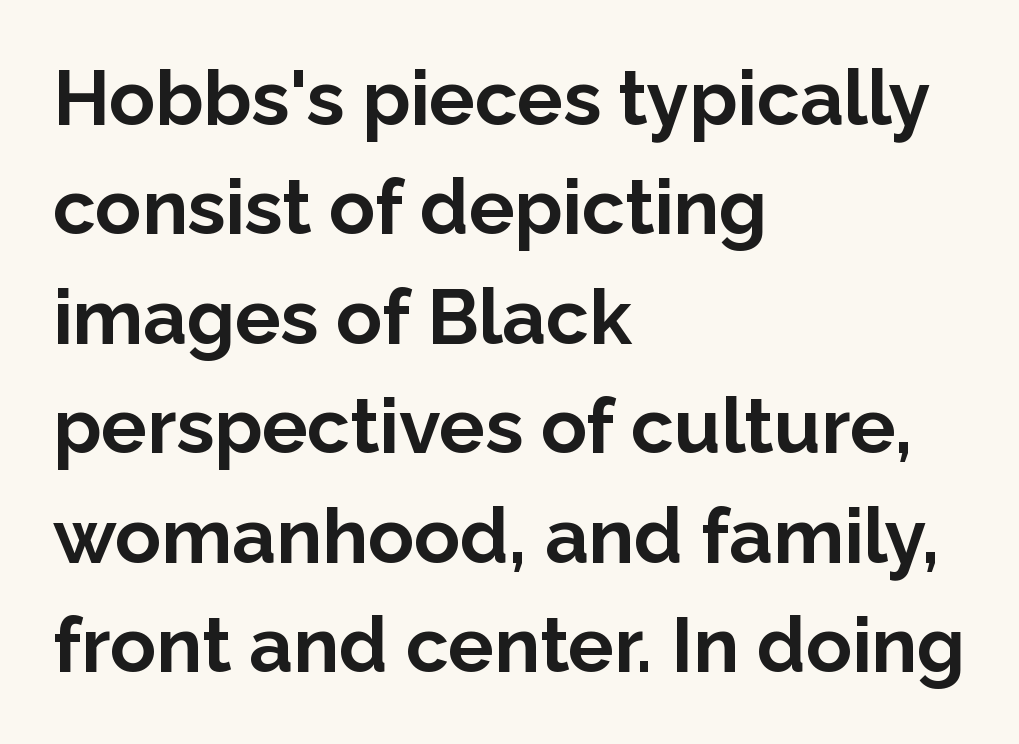
The rendering anchors every line to the left-hand side. Lines of text with bare space underneath. Reading down the column, the eye jumps a familiar distance to each next line. The face used here is proportionally spaced, like ordinary book or web type. The passage shown is typeset with a sans-serif family. Nope, not italic — everything's standing straight.
